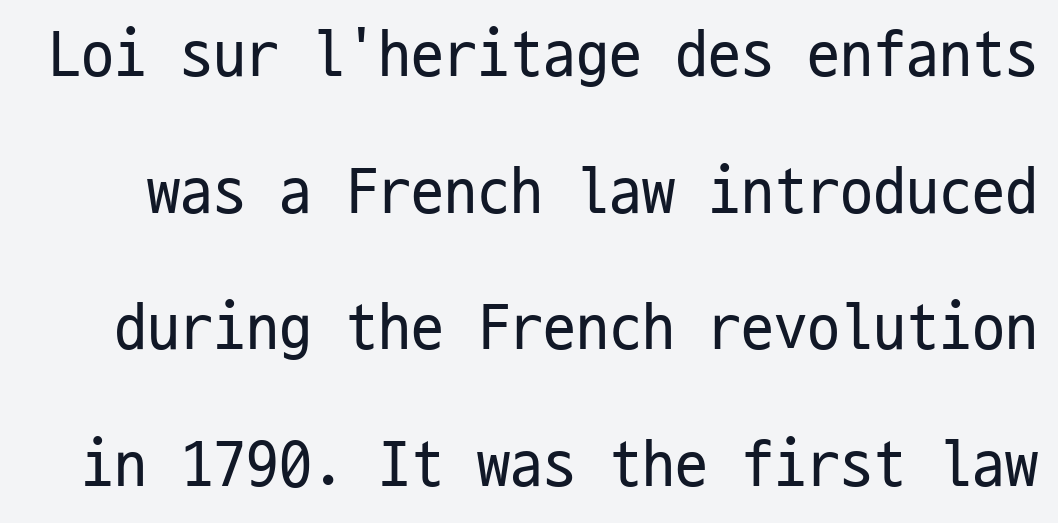
Q: Is the text bold? A: No.
Q: Is the text italic (slanted)? A: No, it is upright.
Q: Is the typeface a serif or a sans-serif typeface? A: Sans-serif.
Q: Is the text underlined? A: No.
Q: Is the spacing between letters normal or unusually wide? A: Normal.
Q: Is the spacing between lines tight, normal or loose? A: Loose.
Q: Width (condensed, normal, or wide)? A: Condensed.
Q: Stroke contrast? A: Low.
Q: x-height? A: Medium.
Q: Monospaced? A: Yes.
